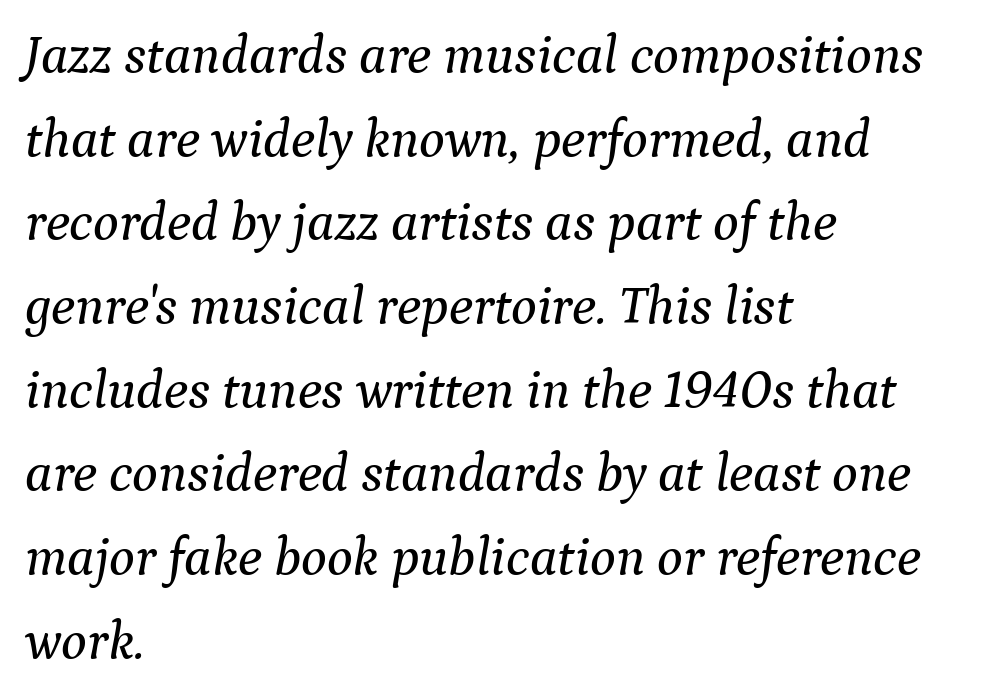
The image shows 54 px serif type, italic (leaning right); set left-aligned, normal line spacing (1.55x), normal letter spacing, not underlined; medium stroke contrast and a medium x-height.
